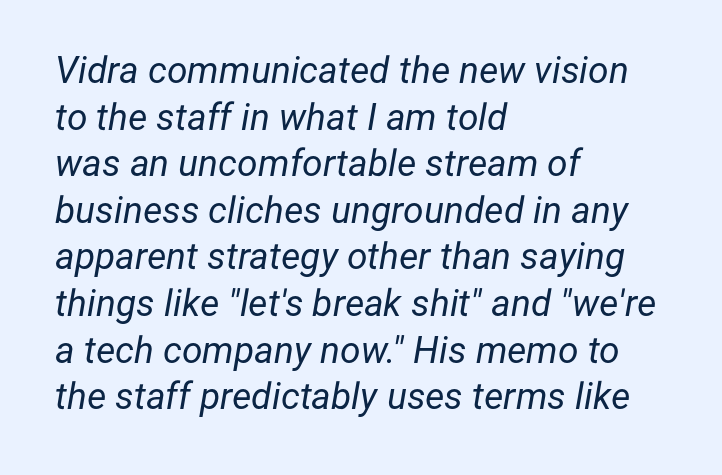
{"italic": "yes", "lean": "right", "slant_degrees": 12, "bold": "no", "weight": "regular", "width": "normal", "stroke_contrast": "low", "x_height": "medium", "monospaced": "no", "underline": "no", "align": "left", "line_spacing": "normal", "line_spacing_ratio": 1.26, "letter_spacing": "normal", "letter_spacing_em": 0.0, "glyph_px": 37}
